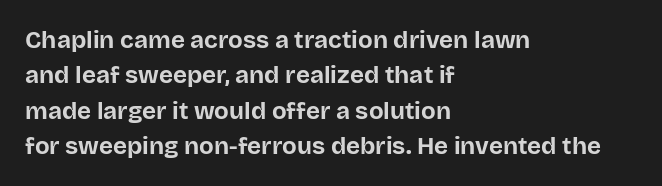
The baseline area is clear. Rendered with straight, roman letterforms. The face used here has the dense, thick strokes of a bold. One-word summary of the alignment: left.
